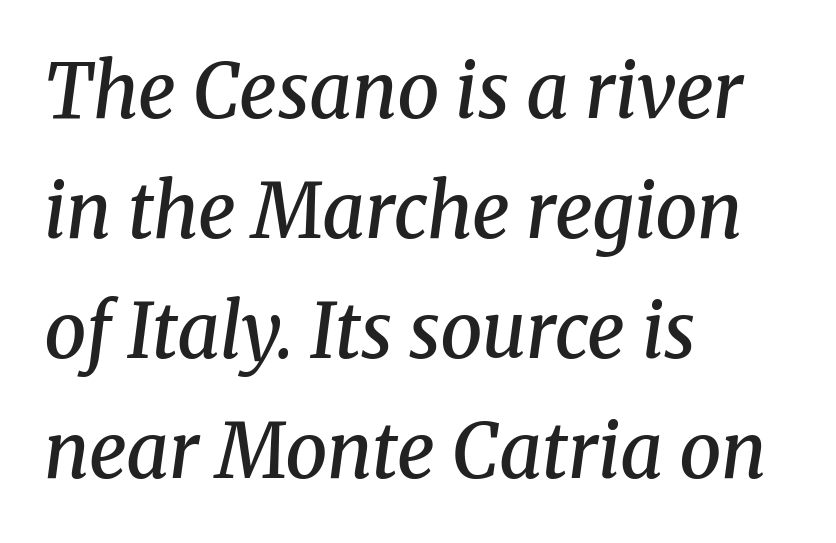
{"serif": "yes", "italic": "yes", "lean": "right", "slant_degrees": 8, "bold": "semi", "weight": "semibold", "width": "normal", "stroke_contrast": "medium", "x_height": "medium", "monospaced": "no", "underline": "no", "align": "left", "line_spacing": "normal", "line_spacing_ratio": 1.6, "letter_spacing": "normal", "letter_spacing_em": 0.0, "glyph_px": 75}
